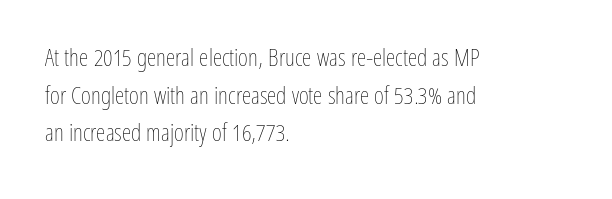
The image shows 24 px text type, upright; set left-aligned, normal line spacing (1.57x), normal letter spacing, not underlined.
